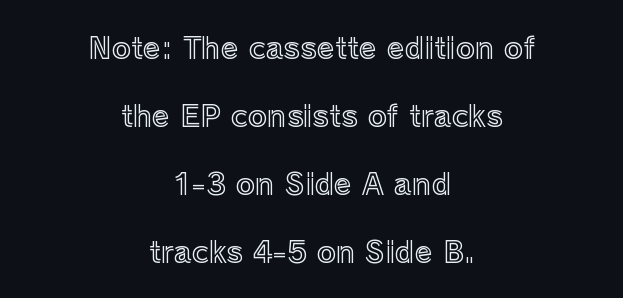
{"italic": "no", "width": "normal", "x_height": "medium", "monospaced": "no", "underline": "no", "align": "center", "line_spacing": "loose", "line_spacing_ratio": 2.35, "letter_spacing": "normal", "letter_spacing_em": 0.0, "glyph_px": 29}
